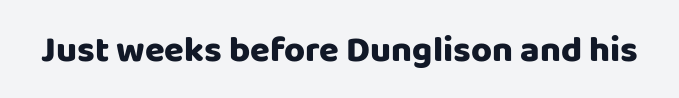
{"serif": "no", "italic": "no", "width": "normal", "stroke_contrast": "low", "x_height": "large", "monospaced": "no", "underline": "no", "letter_spacing": "normal", "letter_spacing_em": 0.0, "glyph_px": 36}
